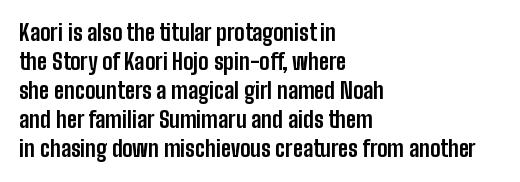
Q: Is the text bold? A: Yes.
Q: Is the text italic (slanted)? A: No, it is upright.
Q: Is the text underlined? A: No.
Q: How is the paragraph aligned? A: Left-aligned.
Q: Is the spacing between letters normal or unusually wide? A: Normal.
Q: Is the spacing between lines tight, normal or loose? A: Normal.
